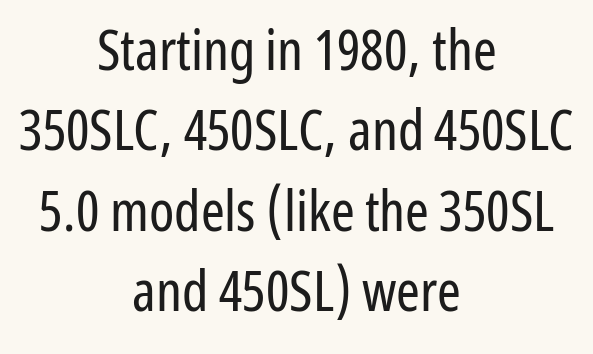
Q: Is the text bold? A: No.
Q: Is the text italic (slanted)? A: No, it is upright.
Q: Is the typeface a serif or a sans-serif typeface? A: Sans-serif.
Q: Is the text underlined? A: No.
Q: How is the paragraph aligned? A: Centered.
Q: Is the spacing between letters normal or unusually wide? A: Normal.
Q: Is the spacing between lines tight, normal or loose? A: Normal.
Q: Width (condensed, normal, or wide)? A: Condensed.
Q: Stroke contrast? A: Low.
Q: x-height? A: Medium.
Q: Monospaced? A: No.
